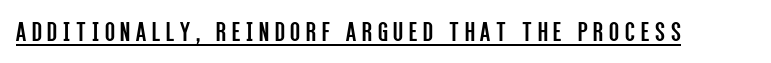
Unlike italic type, these characters show no tilt at all. The passage shown is underscored from start to finish. This sample has the flowing, uneven cadence of proportional lettering. Observe the wide spacing: letters keep a clear distance from each other.
